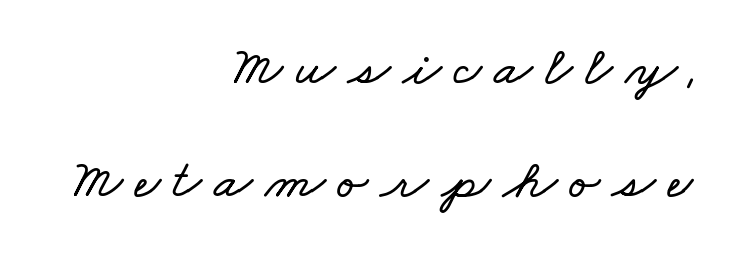
Q: Is the text underlined? A: No.
Q: How is the paragraph aligned? A: Right-aligned.
Q: Is the spacing between letters normal or unusually wide? A: Unusually wide.
Q: Is the spacing between lines tight, normal or loose? A: Loose.
Q: Width (condensed, normal, or wide)? A: Wide.
Q: Stroke contrast? A: Low.
Q: x-height? A: Small.
Q: Monospaced? A: No.
